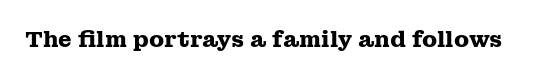
{"italic": "no", "bold": "yes", "underline": "no", "letter_spacing": "normal", "letter_spacing_em": 0.0, "glyph_px": 22}
